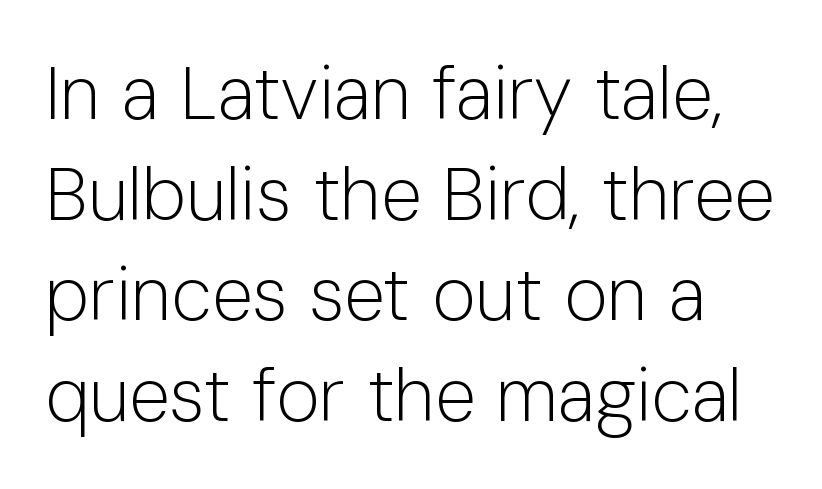
{"serif": "no", "italic": "no", "bold": "no", "weight": "light", "width": "normal", "stroke_contrast": "low", "x_height": "medium", "monospaced": "no", "underline": "no", "line_spacing": "normal", "line_spacing_ratio": 1.36, "letter_spacing": "normal", "letter_spacing_em": 0.0, "glyph_px": 74}
